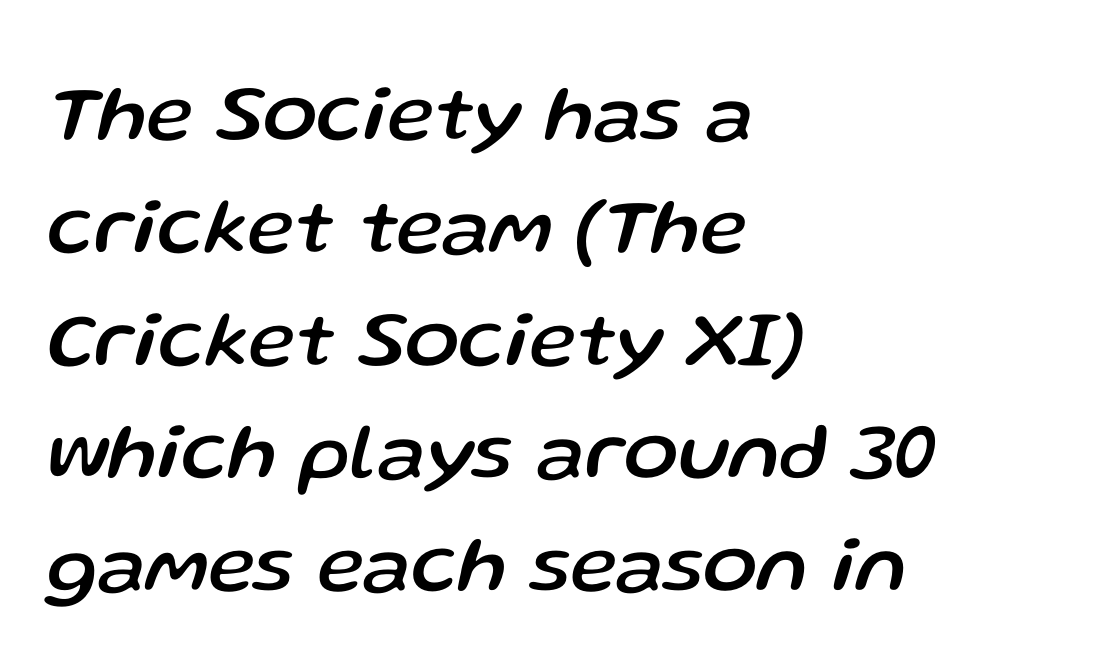
Observe the lean: these are italic letterforms. Character widths vary here, with narrow letters taking less room than wide ones. A classic flush-left, rag-right setting is used for this passage. Leading matches the norm, producing a regular column. The gap between lines stays unmarked. The face used here is rendered with its standard letterfit.
